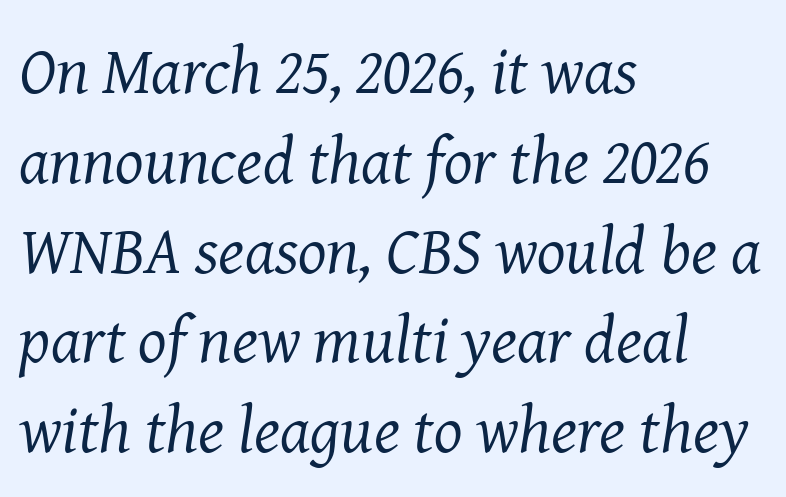
Casual observation: everything's shoved over to the left. Do the characters align in a grid? No, the font is proportional. These lines keep a tight, regular rhythm from letter to letter. Classification — serif. Yep, that's italic — everything's leaning.
